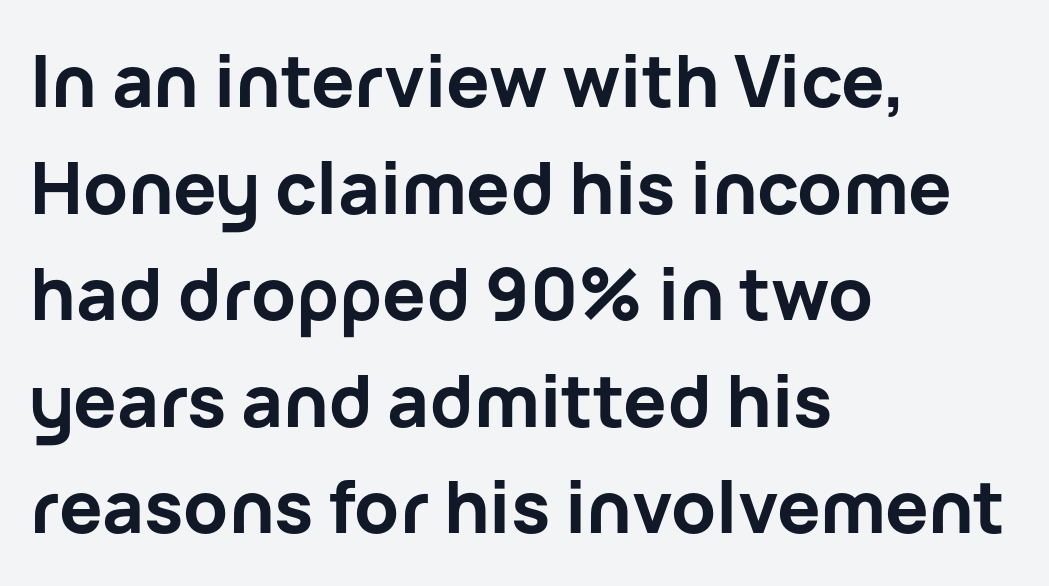
{"serif": "no", "italic": "no", "bold": "yes", "weight": "bold", "width": "normal", "stroke_contrast": "low", "x_height": "medium", "monospaced": "no", "underline": "no", "align": "left", "line_spacing": "normal", "line_spacing_ratio": 1.48, "letter_spacing": "normal", "letter_spacing_em": 0.0, "glyph_px": 72}
